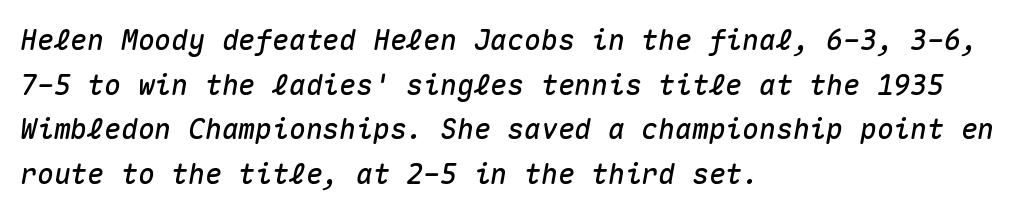
The image shows 28 px text type, italic (leaning right), monospaced; set left-aligned, normal line spacing (1.59x), normal letter spacing, not underlined; medium stroke contrast and a medium x-height.
